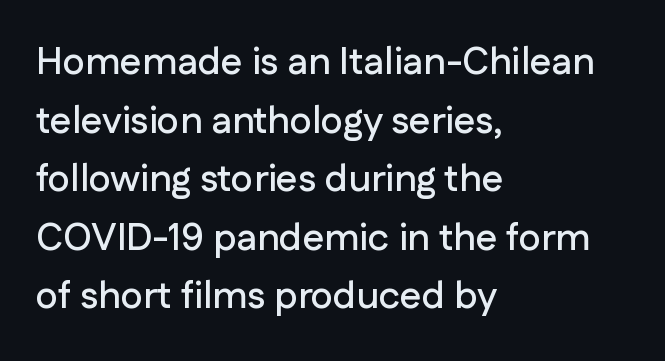
The image shows 38 px sans-serif type, upright; set left-aligned, normal line spacing (1.54x), normal letter spacing, not underlined; low stroke contrast and a medium x-height.
